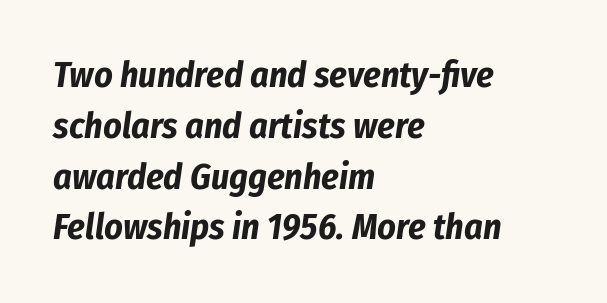
Q: Is the text bold? A: Yes.
Q: Is the text italic (slanted)? A: Yes, it leans right by about 8 degrees.
Q: Is the text underlined? A: No.
Q: How is the paragraph aligned? A: Left-aligned.
Q: Is the spacing between letters normal or unusually wide? A: Normal.
Q: Is the spacing between lines tight, normal or loose? A: Normal.
Q: Width (condensed, normal, or wide)? A: Condensed.
Q: Stroke contrast? A: Low.
Q: x-height? A: Medium.
Q: Monospaced? A: No.
